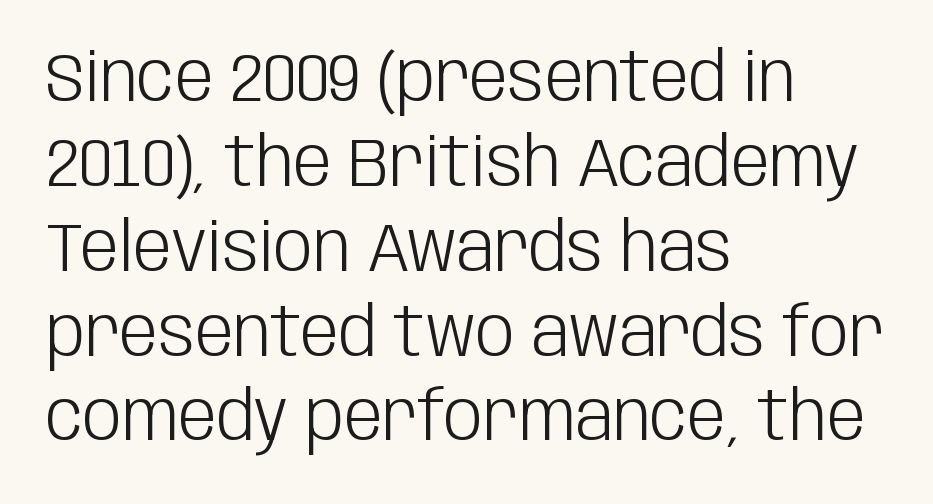
{"serif": "no", "italic": "no", "bold": "no", "weight": "light", "width": "condensed", "stroke_contrast": "low", "x_height": "large", "monospaced": "no", "underline": "no", "align": "left", "line_spacing_ratio": 1.23, "letter_spacing": "normal", "letter_spacing_em": 0.0, "glyph_px": 69}
